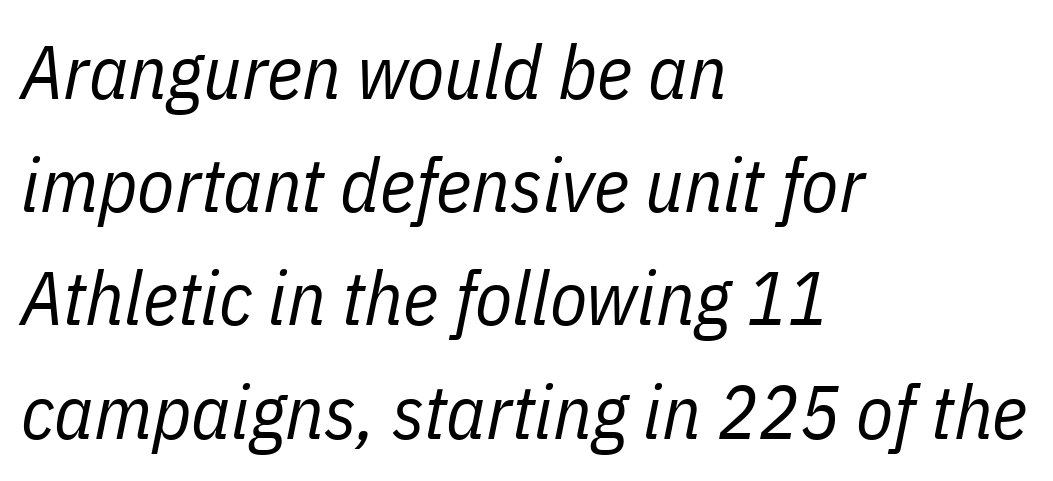
These lines are set flush left with a ragged right edge. The zone under the glyphs is completely vacant. Look at the tracking — it's just the regular setting, nothing added. Is the type heavy? It reads as light-to-regular instead.
